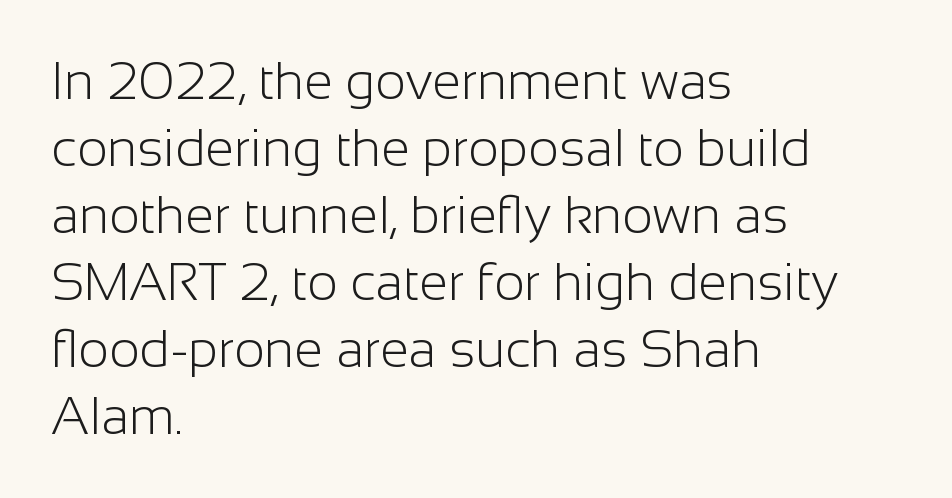
Serifs: no, the terminals of the letterforms are clean. This block has exactly the height ordinary leading produces. Ordinary non-slanted type is in use. Looks like regular typesetting: each glyph gets only the width it needs. No heavy texture on the line: the type isn't bold.
